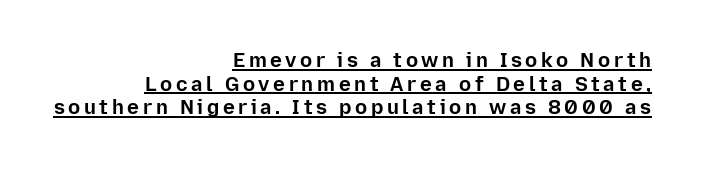
Posture: straight, roman, zero tilt. The face used here has the dense, thick strokes of a bold. Horizontal alignment here is rightward, an uncommon choice for prose. The rendering uses the underline text-decoration.
